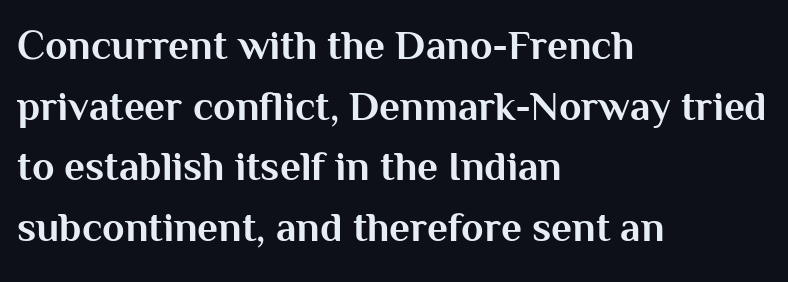
{"serif": "no", "italic": "no", "bold": "yes", "weight": "bold", "width": "normal", "stroke_contrast": "medium", "x_height": "medium", "monospaced": "no", "underline": "no", "align": "left", "line_spacing": "normal", "line_spacing_ratio": 1.48, "letter_spacing": "normal", "letter_spacing_em": 0.0, "glyph_px": 41}
